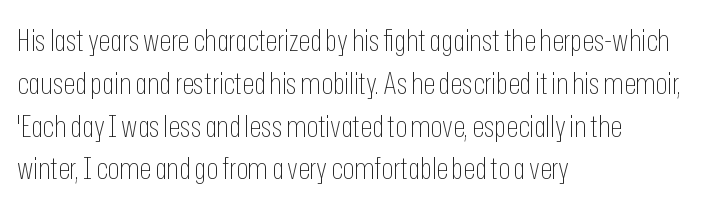
The image shows 31 px thin, condensed sans-serif type, upright; set left-aligned, normal line spacing (1.38x), normal letter spacing, not underlined; low stroke contrast and a medium x-height.
